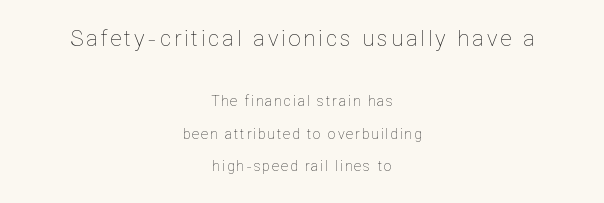
Plain, unruled lines of type. Ascenders rise straight up at ninety degrees. The typesetting does not lean heavy: it is not bold. Does the bottom block carry the larger type? No, the top block does. The rag falls on both sides of this text block equally. Rows of type keep a wide berth in the vertical direction.
